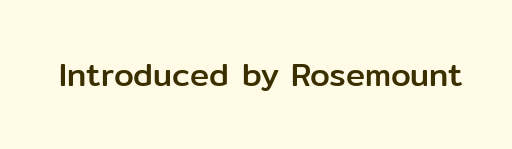
The image shows 32 px sans-serif type, upright; set normal letter spacing, not underlined; low stroke contrast and a medium x-height.
